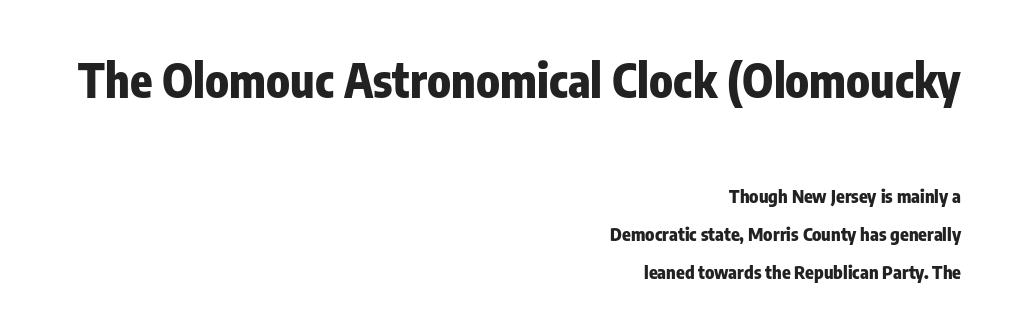
Q: Is the text bold? A: Yes.
Q: Is the text italic (slanted)? A: No, it is upright.
Q: Is the typeface a serif or a sans-serif typeface? A: Sans-serif.
Q: Is the text underlined? A: No.
Q: How is the paragraph aligned? A: Right-aligned.
Q: Is the spacing between letters normal or unusually wide? A: Normal.
Q: Is the spacing between lines tight, normal or loose? A: Loose.
Q: Which block of text is set in a larger size, the first (top) or the second (bottom)? A: The first (top) one.
Q: Width (condensed, normal, or wide)? A: Condensed.
Q: Stroke contrast? A: Low.
Q: x-height? A: Medium.
Q: Monospaced? A: No.
